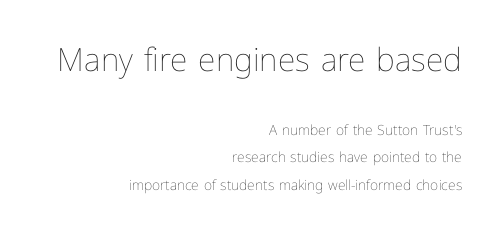
Q: Is the text bold? A: No.
Q: Is the text italic (slanted)? A: No, it is upright.
Q: Is the text underlined? A: No.
Q: How is the paragraph aligned? A: Right-aligned.
Q: Is the spacing between letters normal or unusually wide? A: Normal.
Q: Is the spacing between lines tight, normal or loose? A: Loose.
Q: Which block of text is set in a larger size, the first (top) or the second (bottom)? A: The first (top) one.
Q: Width (condensed, normal, or wide)? A: Normal.
Q: Stroke contrast? A: Low.
Q: x-height? A: Medium.
Q: Monospaced? A: No.
